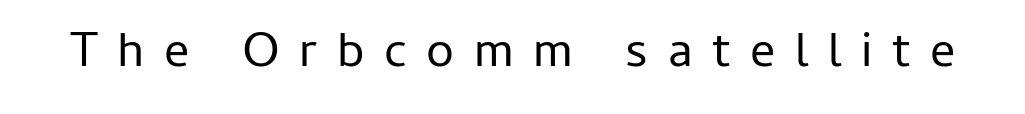
The image shows 50 px regular-weight sans-serif type, upright; set unusually wide letter spacing (+0.39 em), not underlined; low stroke contrast and a medium x-height.
